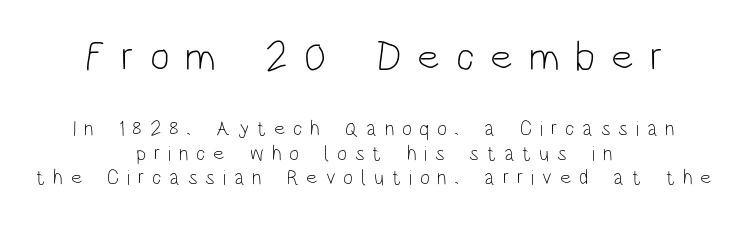
The image shows 42 px light, condensed sans-serif type, upright; set centered, line spacing 1.16x, unusually wide letter spacing (+0.37 em), not underlined; the first (top) block is 2.0x larger; low stroke contrast and a large x-height.
